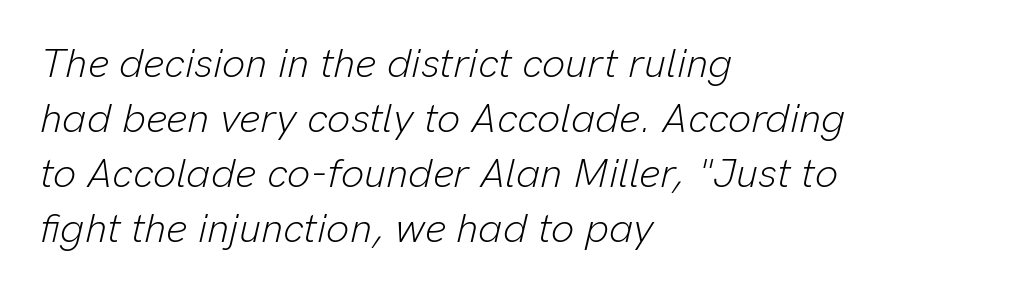
The letters look calm and open, with moderate or lighter stems. Quick note: interline space is typical. Letter spacing: default. Compared with ordinary roman type, these characters are visibly tilted.
